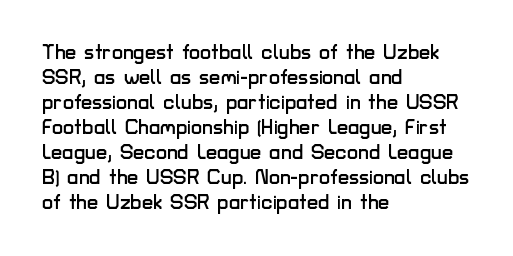
The space between consecutive lines is moderate. The area under the type is left untouched. The letters sit at their default tracking, neither squeezed nor spread. If you drew a line through each stem, it would be perfectly vertical. This rendering uses left alignment, leaving the right contour irregular.
